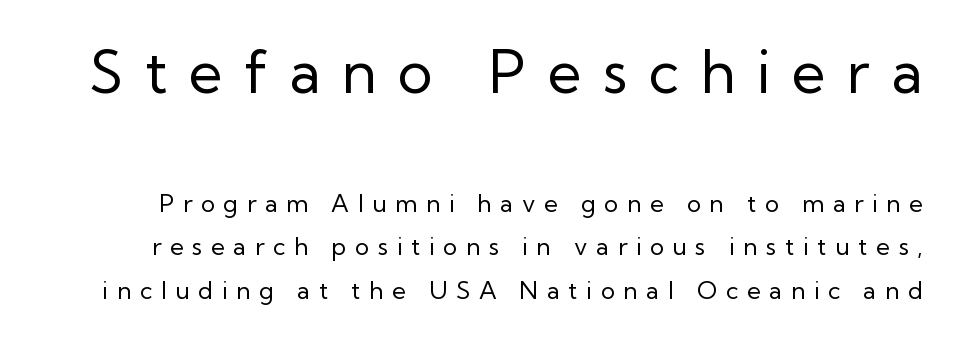
The rendering uses natural spacing where letterforms have individual widths. The glyphs are unaccompanied by any horizontal stroke below them. This is the regular roman posture of the typeface. Character size in the leading block exceeds that of the trailing block. The strokes are not fattened; the text isn't bold.
